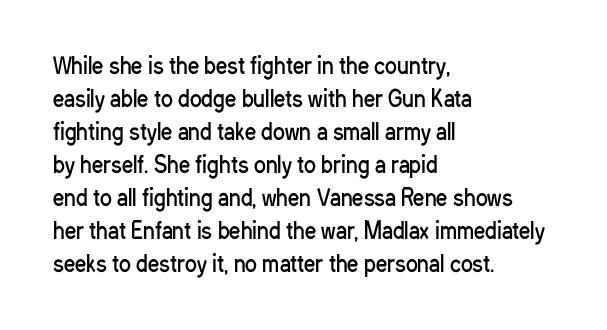
Q: Is the text bold? A: No.
Q: Is the text italic (slanted)? A: No, it is upright.
Q: Is the text underlined? A: No.
Q: How is the paragraph aligned? A: Left-aligned.
Q: Is the spacing between letters normal or unusually wide? A: Normal.
Q: Is the spacing between lines tight, normal or loose? A: Normal.
